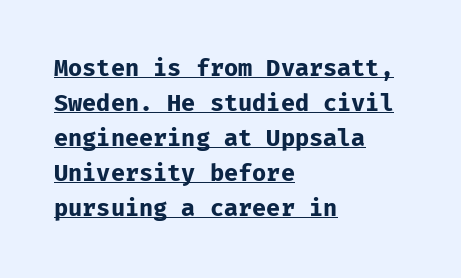
The image shows 23 px bold type, upright; set left-aligned, normal line spacing (1.52x), normal letter spacing, underlined.
